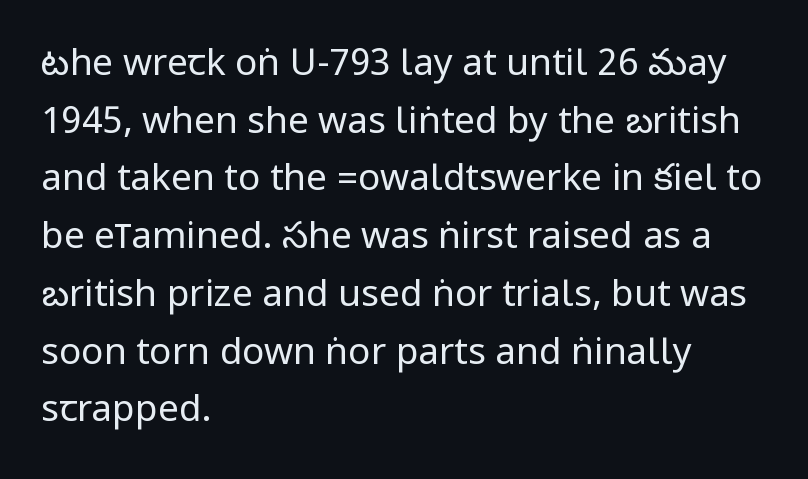
Q: Is the text bold? A: No.
Q: Is the text italic (slanted)? A: No, it is upright.
Q: Is the typeface a serif or a sans-serif typeface? A: Sans-serif.
Q: Is the text underlined? A: No.
Q: How is the paragraph aligned? A: Left-aligned.
Q: Is the spacing between letters normal or unusually wide? A: Normal.
Q: Is the spacing between lines tight, normal or loose? A: Normal.
Q: Width (condensed, normal, or wide)? A: Condensed.
Q: Stroke contrast? A: Low.
